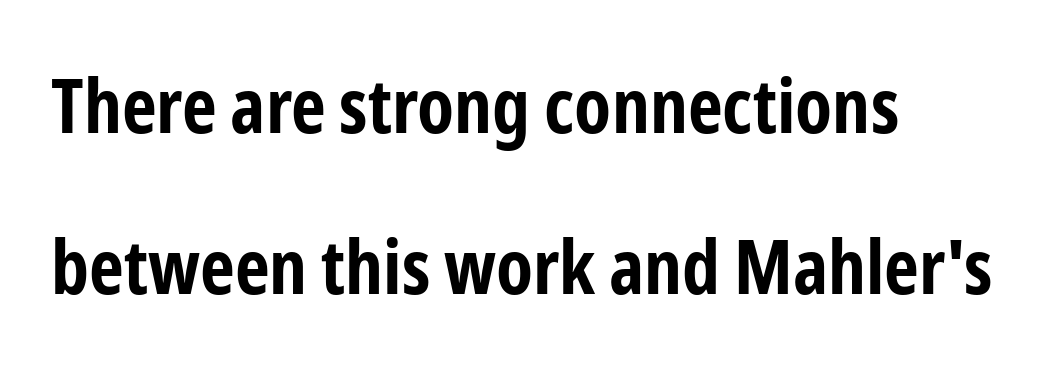
Q: Is the text bold? A: Yes.
Q: Is the text italic (slanted)? A: No, it is upright.
Q: Is the typeface a serif or a sans-serif typeface? A: Sans-serif.
Q: Is the text underlined? A: No.
Q: How is the paragraph aligned? A: Left-aligned.
Q: Is the spacing between letters normal or unusually wide? A: Normal.
Q: Is the spacing between lines tight, normal or loose? A: Loose.
Q: Width (condensed, normal, or wide)? A: Condensed.
Q: Stroke contrast? A: Low.
Q: x-height? A: Medium.
Q: Monospaced? A: No.
